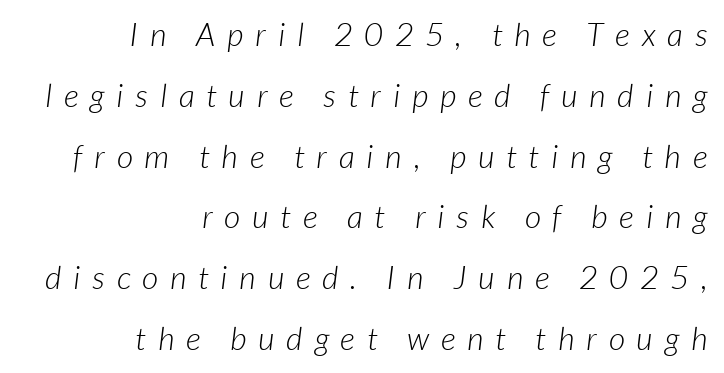
{"serif": "no", "bold": "no", "weight": "light", "width": "normal", "stroke_contrast": "low", "x_height": "medium", "monospaced": "no", "underline": "no", "align": "right", "line_spacing": "loose", "line_spacing_ratio": 1.9, "letter_spacing": "wide", "letter_spacing_em": 0.37, "glyph_px": 32}
